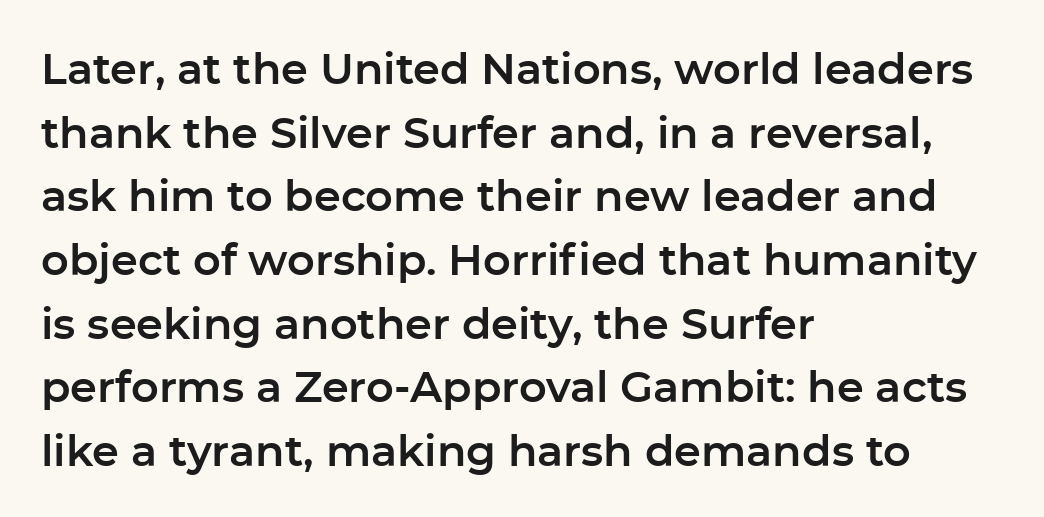
Q: Is the text italic (slanted)? A: No, it is upright.
Q: Is the typeface a serif or a sans-serif typeface? A: Sans-serif.
Q: Is the text underlined? A: No.
Q: How is the paragraph aligned? A: Left-aligned.
Q: Is the spacing between letters normal or unusually wide? A: Normal.
Q: Is the spacing between lines tight, normal or loose? A: Normal.
Q: Width (condensed, normal, or wide)? A: Normal.
Q: Stroke contrast? A: Low.
Q: x-height? A: Medium.
Q: Monospaced? A: No.
